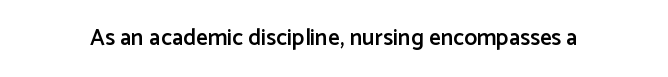
{"italic": "no", "bold": "semi", "underline": "no", "letter_spacing": "normal", "letter_spacing_em": 0.0, "glyph_px": 23}
